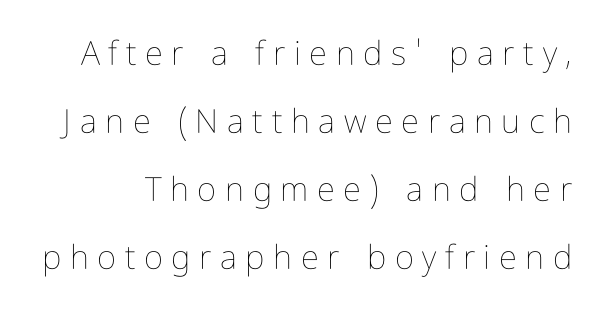
Q: Is the text bold? A: No.
Q: Is the text italic (slanted)? A: No, it is upright.
Q: Is the text underlined? A: No.
Q: Is the spacing between letters normal or unusually wide? A: Unusually wide.
Q: Is the spacing between lines tight, normal or loose? A: Loose.
Q: Width (condensed, normal, or wide)? A: Condensed.
Q: Stroke contrast? A: Low.
Q: x-height? A: Medium.
Q: Monospaced? A: No.
